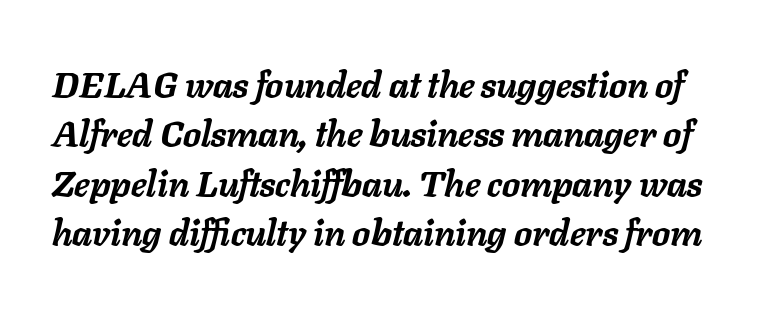
You could call the tracking neutral — neither tight nor loose. Thick stems and heavy bowls — unmistakably bold. The baseline area is clear. Slant detected: the letters are inclined. The passage shown is typed in a proportional face where columns would drift.
